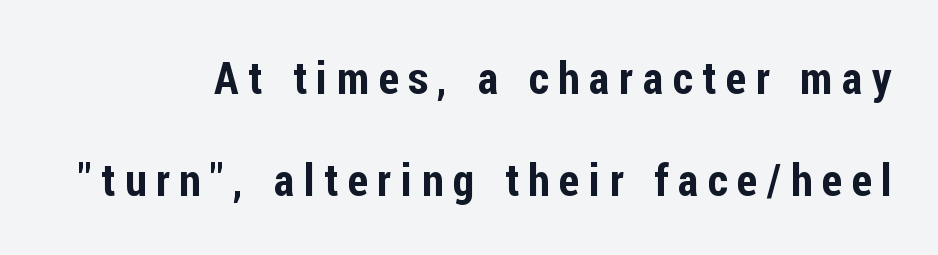
The text block is weighted toward the right margin, trailing off unevenly leftward. Just letters on the line, the space beneath them empty. Airy leading. Here the designer chose a conventional face with non-uniform glyph widths. What kind of face is this? One without serifs — a sans.
